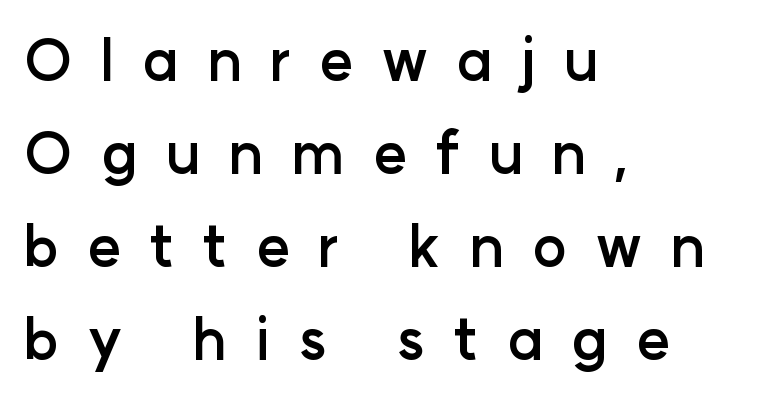
Q: Is the text bold? A: Yes.
Q: Is the text italic (slanted)? A: No, it is upright.
Q: Is the typeface a serif or a sans-serif typeface? A: Sans-serif.
Q: Is the text underlined? A: No.
Q: How is the paragraph aligned? A: Left-aligned.
Q: Is the spacing between letters normal or unusually wide? A: Unusually wide.
Q: Is the spacing between lines tight, normal or loose? A: Normal.
Q: Width (condensed, normal, or wide)? A: Normal.
Q: Stroke contrast? A: Low.
Q: x-height? A: Medium.
Q: Monospaced? A: No.
